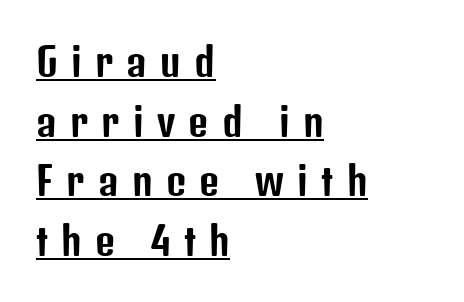
Font category for this specimen: sans-serif. Someone cranked the tracking dial way up on this one. Designer's note — italics off, roman on. The lettering is marked with a stroke running underneath it. Line beginnings align vertically; line endings do not.
